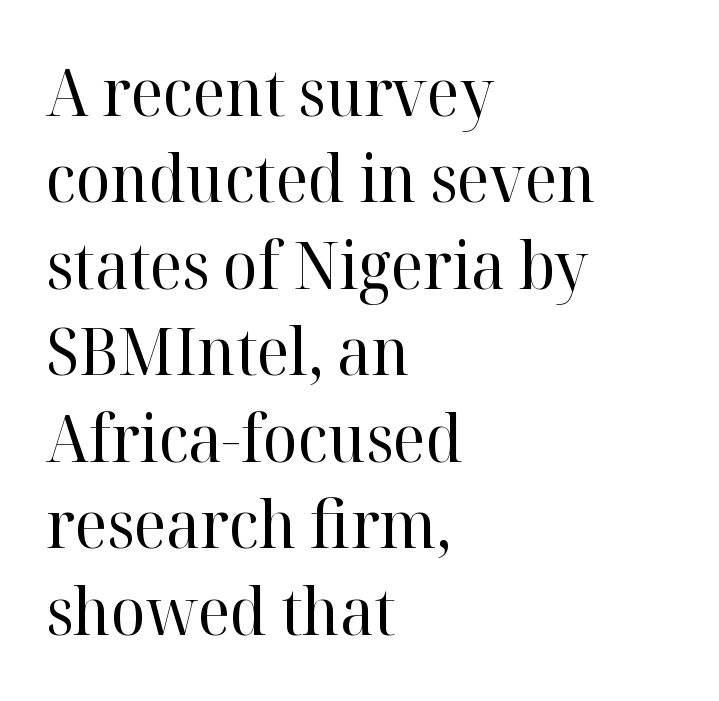
{"serif": "yes", "italic": "no", "bold": "no", "weight": "regular", "width": "normal", "stroke_contrast": "high", "x_height": "medium", "monospaced": "no", "underline": "no", "align": "left", "line_spacing": "normal", "line_spacing_ratio": 1.33, "letter_spacing": "normal", "letter_spacing_em": 0.0, "glyph_px": 65}
